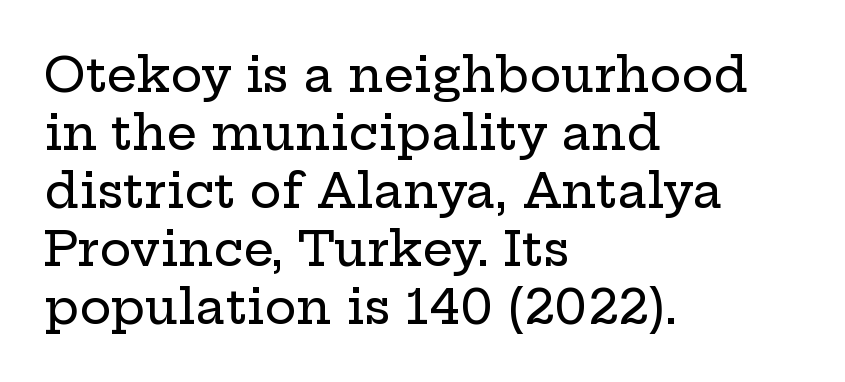
Q: Is the text italic (slanted)? A: No, it is upright.
Q: Is the typeface a serif or a sans-serif typeface? A: Serif.
Q: Is the text underlined? A: No.
Q: How is the paragraph aligned? A: Left-aligned.
Q: Is the spacing between letters normal or unusually wide? A: Normal.
Q: Width (condensed, normal, or wide)? A: Wide.
Q: Stroke contrast? A: Low.
Q: x-height? A: Medium.
Q: Monospaced? A: No.
